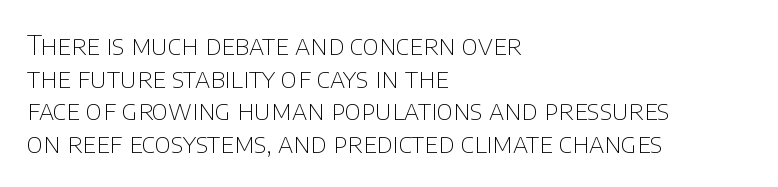
{"italic": "no", "bold": "no", "underline": "no", "align": "left", "line_spacing_ratio": 1.21, "letter_spacing": "normal", "letter_spacing_em": 0.0, "glyph_px": 27}
